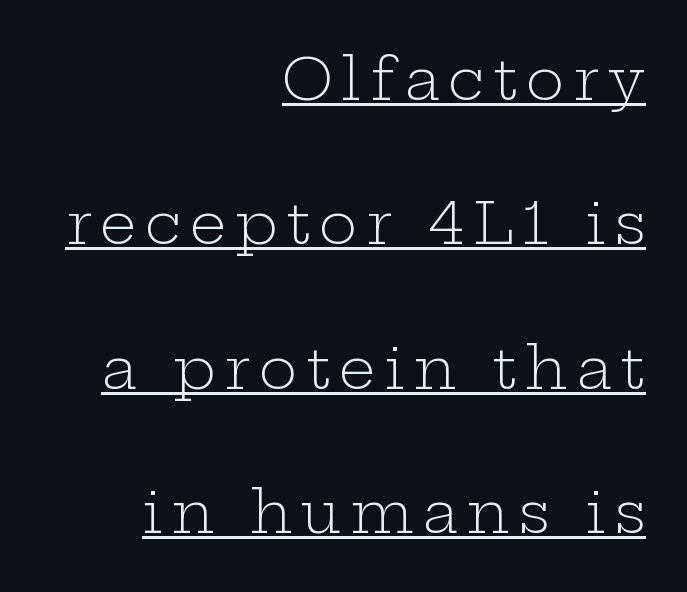
You could fit nearly another row in the gap between these rows. These glyphs show unthickened strokes, regular width or finer. The characters display serif detailing at their extremities. Do the letters lean? They stand straight. Beneath each row of characters lies a ruled line.
